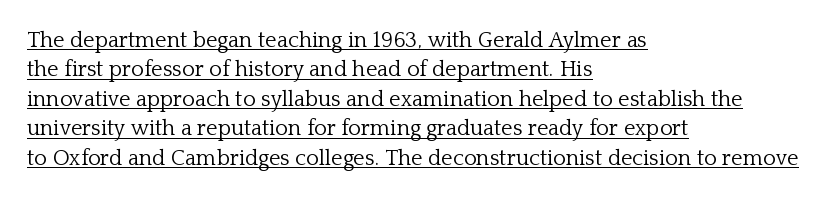
The image shows 22 px text type, upright; set left-aligned, normal line spacing (1.34x), normal letter spacing, underlined.
